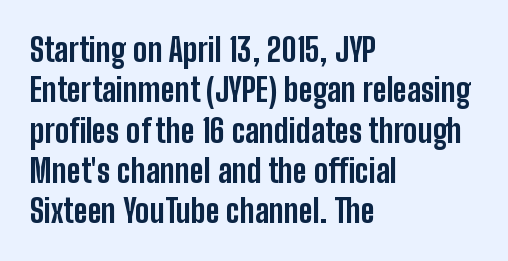
The image shows 32 px bold, condensed sans-serif type, upright; set left-aligned, normal line spacing (1.26x), normal letter spacing, not underlined; low stroke contrast and a medium x-height.
